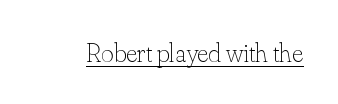
Vertical stems look standard width or narrower in stroke. This sample carries an underscore along the baseline area. Notice how the stems are strictly vertical — no italics here. Spacing between characters is what you'd get straight out of the box.
